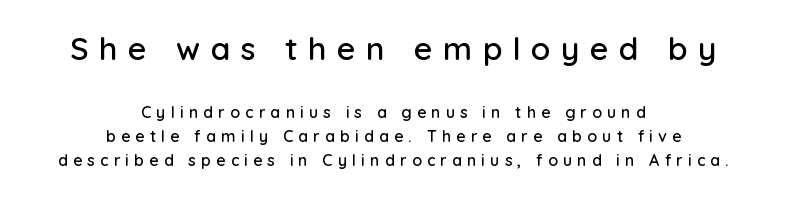
Q: Is the text italic (slanted)? A: No, it is upright.
Q: Is the typeface a serif or a sans-serif typeface? A: Sans-serif.
Q: Is the text underlined? A: No.
Q: How is the paragraph aligned? A: Centered.
Q: Is the spacing between letters normal or unusually wide? A: Unusually wide.
Q: Is the spacing between lines tight, normal or loose? A: Normal.
Q: Which block of text is set in a larger size, the first (top) or the second (bottom)? A: The first (top) one.
Q: Width (condensed, normal, or wide)? A: Normal.
Q: Stroke contrast? A: Low.
Q: x-height? A: Medium.
Q: Monospaced? A: No.
